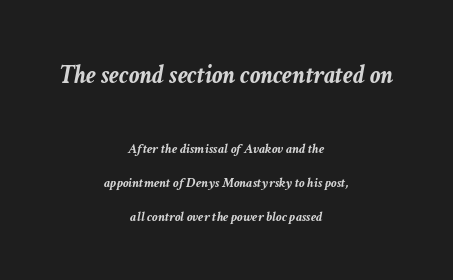
One glance says open: line gaps are wider than usual. Slant detected: the letters are inclined. Set as a true bold cut, around the 700 mark. Typeset on center — no edge is straight.
